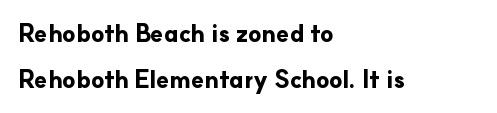
The image shows 24 px bold type, upright; set left-aligned, loose line spacing (1.9x), normal letter spacing, not underlined.
